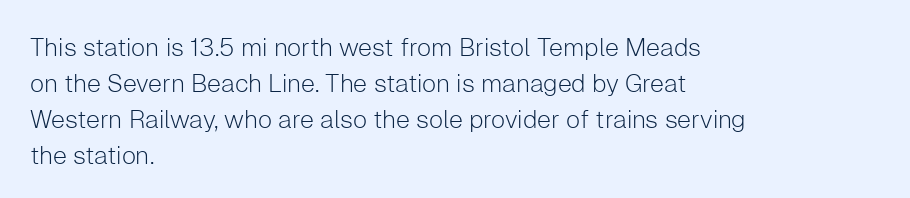
Q: Is the text bold? A: No.
Q: Is the text italic (slanted)? A: No, it is upright.
Q: Is the text underlined? A: No.
Q: How is the paragraph aligned? A: Left-aligned.
Q: Is the spacing between letters normal or unusually wide? A: Normal.
Q: Is the spacing between lines tight, normal or loose? A: Normal.
